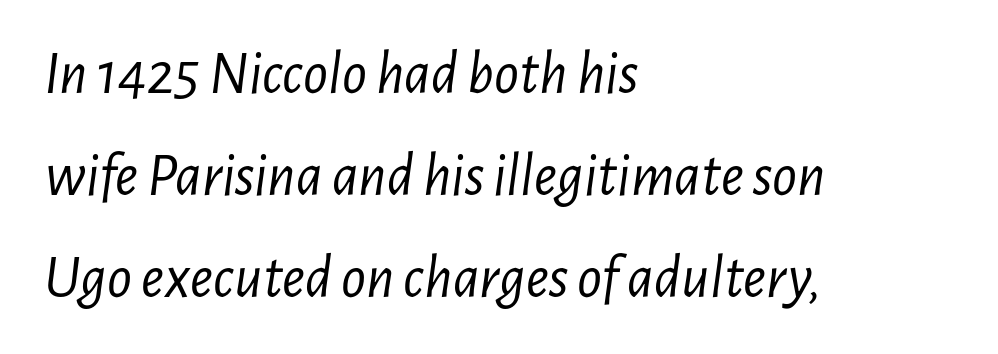
The image shows 61 px light, condensed type, italic (leaning right); set left-aligned, normal line spacing (1.67x), normal letter spacing, not underlined; low stroke contrast and a medium x-height.
